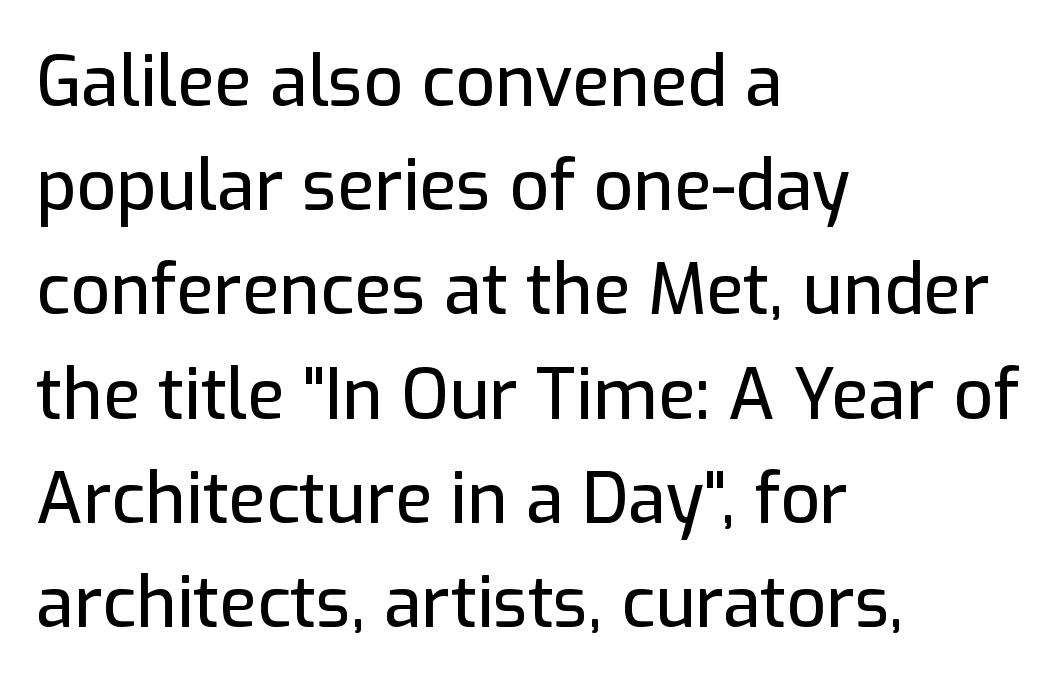
The passage shown is typed in a proportional face where columns would drift. The glyphs in this specimen are sans serif. Anything drawn beneath the words? Only blank space. Nope, not italic — everything's standing straight. The gaps between neighbouring characters are ordinary and unremarkable.
